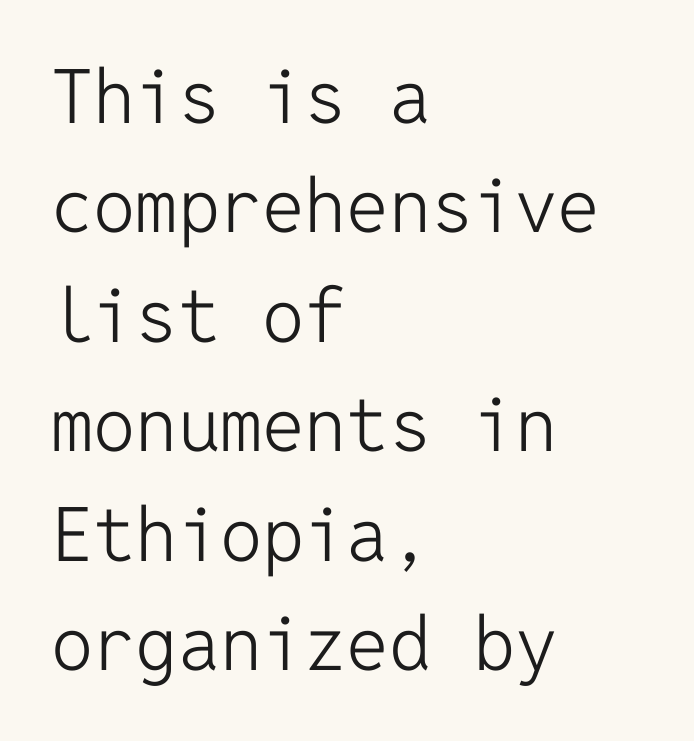
{"serif": "no", "italic": "no", "bold": "no", "weight": "light", "width": "normal", "stroke_contrast": "low", "x_height": "medium", "monospaced": "yes", "underline": "no", "align": "left", "line_spacing": "normal", "line_spacing_ratio": 1.46, "letter_spacing": "normal", "letter_spacing_em": 0.0, "glyph_px": 75}
